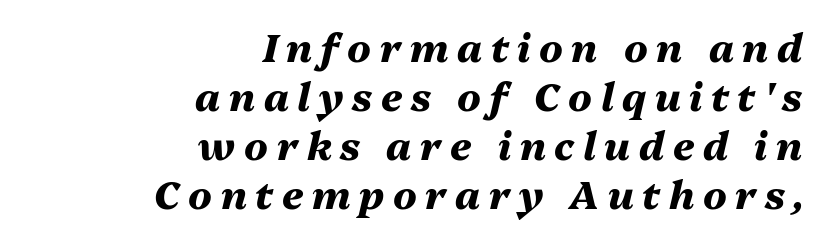
Q: Is the text bold? A: Yes.
Q: Is the text italic (slanted)? A: Yes, it leans right by about 13 degrees.
Q: Is the text underlined? A: No.
Q: How is the paragraph aligned? A: Right-aligned.
Q: Is the spacing between letters normal or unusually wide? A: Unusually wide.
Q: Is the spacing between lines tight, normal or loose? A: Normal.
Q: Width (condensed, normal, or wide)? A: Normal.
Q: Stroke contrast? A: Medium.
Q: x-height? A: Medium.
Q: Monospaced? A: No.
